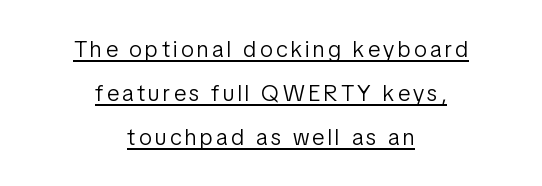
Counters stay open thanks to moderate or lighter strokes. In designer terms, the underline attribute is active on this setting. The rendering uses a large line-height, opening up the rows. Every row of glyphs is offset so its center matches the block's center. Italic: no, the glyphs are upright roman.
